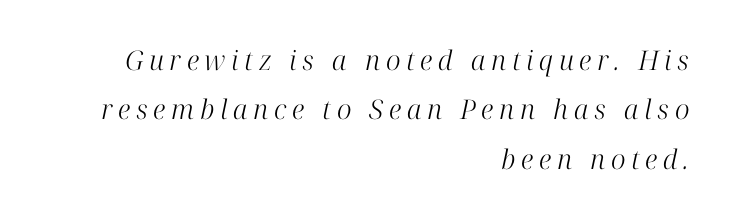
The image shows 27 px text type, italic (leaning right); set right-aligned, line spacing 1.83x, unusually wide letter spacing (+0.21 em), not underlined.
